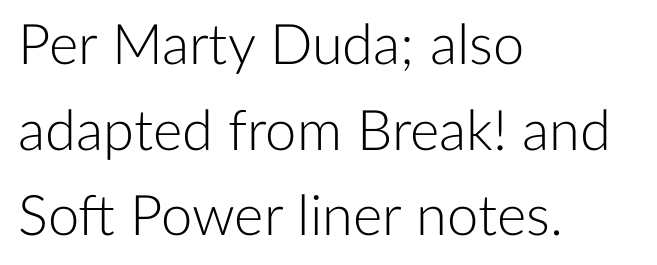
The strip under each line holds only bare page. The rendering uses natural spacing where letterforms have individual widths. Each line starts at the same left margin while the right side varies. It's the straight-up-and-down kind of type. Serif or sans? Sans — the stroke terminals are bare.
